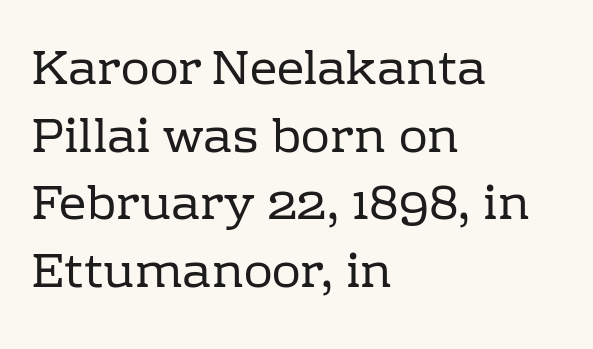
The image shows 48 px regular-weight serif type, upright; set left-aligned, normal line spacing (1.41x), normal letter spacing, not underlined; low stroke contrast and a medium x-height.
